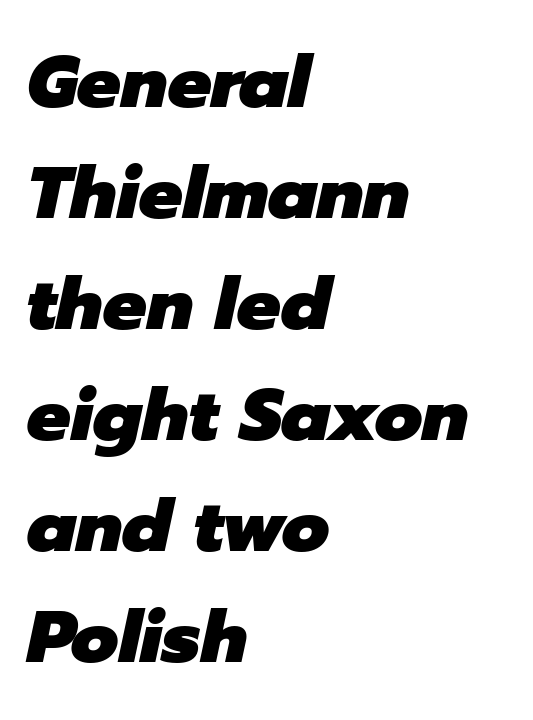
Compared with typical body copy, the letter spacing here is the same. There's an unmistakable incline to the writing here. Successive baselines arrive at the customary interval. Type without underlining.
